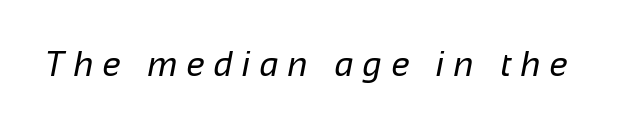
The image shows 34 px regular-weight sans-serif type; set unusually wide letter spacing (+0.27 em), not underlined; low stroke contrast and a medium x-height.
